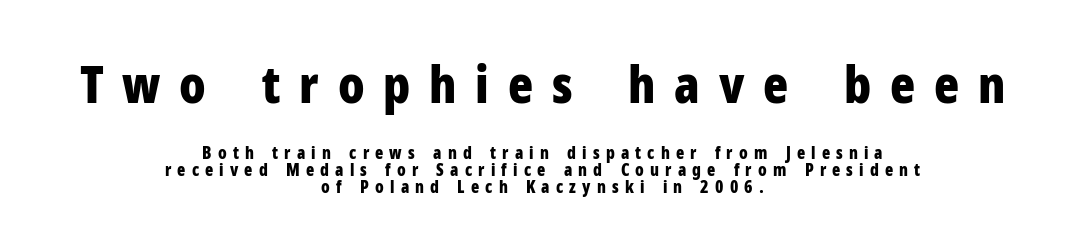
Q: Is the text bold? A: Yes.
Q: Is the text italic (slanted)? A: No, it is upright.
Q: Is the typeface a serif or a sans-serif typeface? A: Sans-serif.
Q: Is the text underlined? A: No.
Q: How is the paragraph aligned? A: Centered.
Q: Is the spacing between letters normal or unusually wide? A: Unusually wide.
Q: Is the spacing between lines tight, normal or loose? A: Tight.
Q: Which block of text is set in a larger size, the first (top) or the second (bottom)? A: The first (top) one.
Q: Width (condensed, normal, or wide)? A: Condensed.
Q: Stroke contrast? A: Low.
Q: x-height? A: Medium.
Q: Monospaced? A: No.
